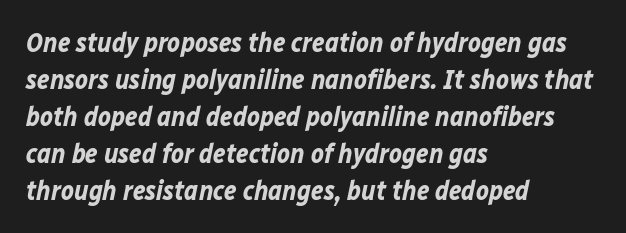
The image shows 27 px bold type, italic (leaning right); set left-aligned, normal line spacing (1.37x), normal letter spacing, not underlined.
